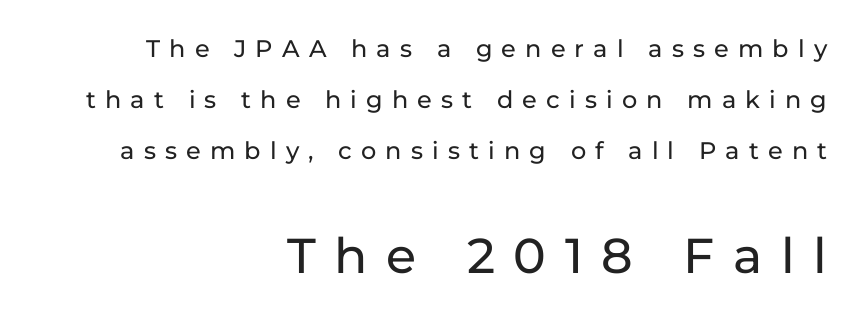
The image shows 49 px sans-serif type, upright; set right-aligned, loose line spacing (2.12x), unusually wide letter spacing (+0.38 em), not underlined; the second (bottom) block is 2.04x larger; low stroke contrast and a medium x-height.
